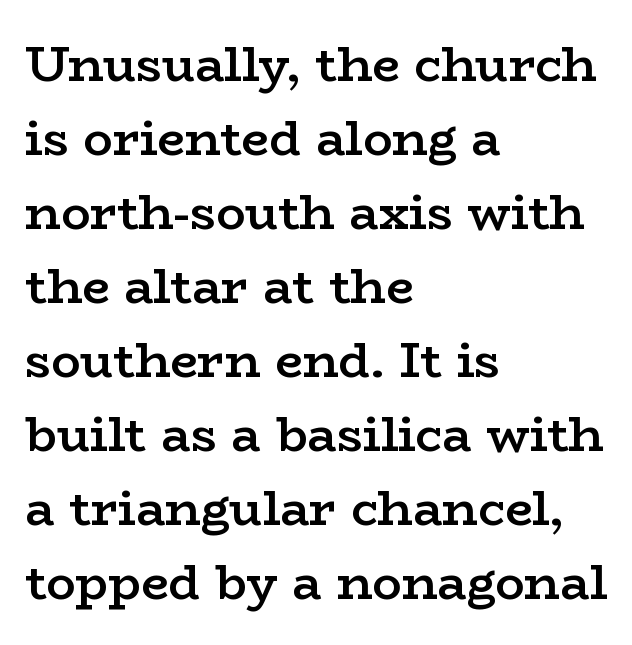
The image shows 49 px semibold, wide serif type, upright; set left-aligned, normal line spacing (1.51x), normal letter spacing, not underlined; low stroke contrast and a medium x-height.
